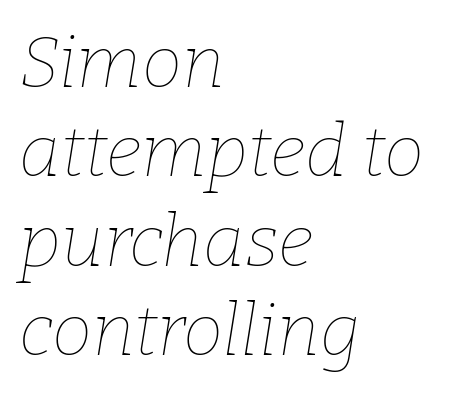
{"italic": "yes", "lean": "right", "slant_degrees": 9, "bold": "no", "weight": "thin", "width": "normal", "stroke_contrast": "low", "x_height": "medium", "monospaced": "no", "underline": "no", "align": "left", "line_spacing_ratio": 1.24, "letter_spacing": "normal", "letter_spacing_em": 0.0, "glyph_px": 72}
